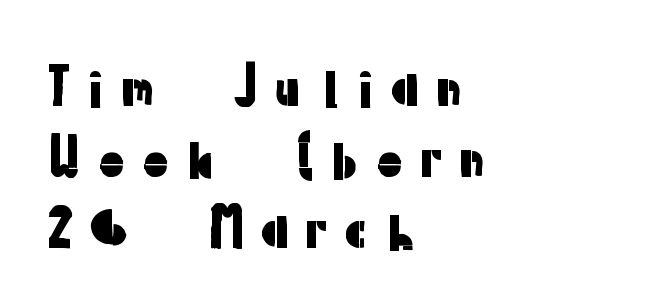
{"serif": "no", "italic": "no", "width": "normal", "stroke_contrast": "low", "x_height": "medium", "monospaced": "no", "underline": "no", "align": "left", "line_spacing": "normal", "line_spacing_ratio": 1.39, "letter_spacing": "wide", "letter_spacing_em": 0.24, "glyph_px": 51}
